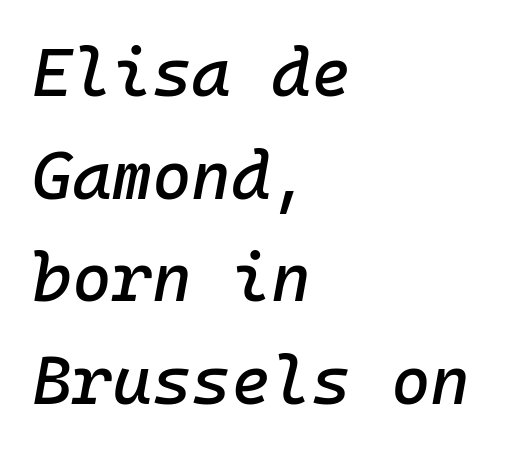
The image shows 68 px text type, italic (leaning right), monospaced; set left-aligned, normal line spacing (1.51x), normal letter spacing, not underlined; low stroke contrast and a medium x-height.
